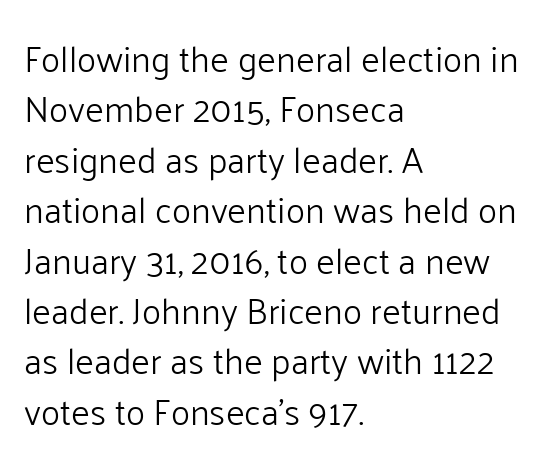
{"serif": "no", "italic": "no", "bold": "no", "weight": "light", "width": "normal", "stroke_contrast": "low", "x_height": "medium", "monospaced": "no", "underline": "no", "align": "left", "line_spacing": "normal", "line_spacing_ratio": 1.4, "letter_spacing": "normal", "letter_spacing_em": 0.0, "glyph_px": 36}
